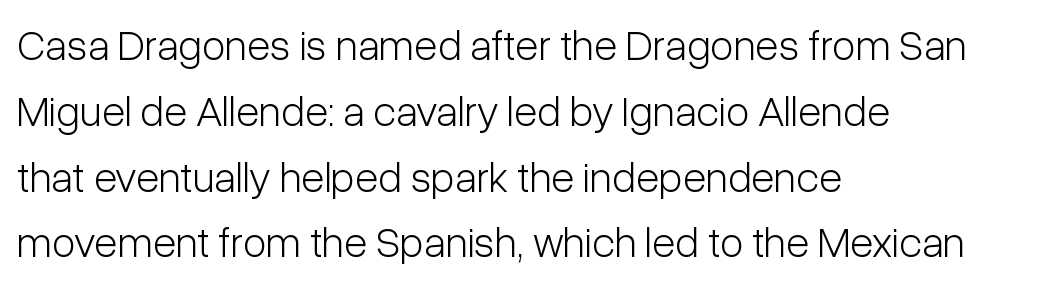
The image shows 43 px light, condensed sans-serif type, upright; set left-aligned, normal line spacing (1.53x), normal letter spacing, not underlined; low stroke contrast and a medium x-height.
